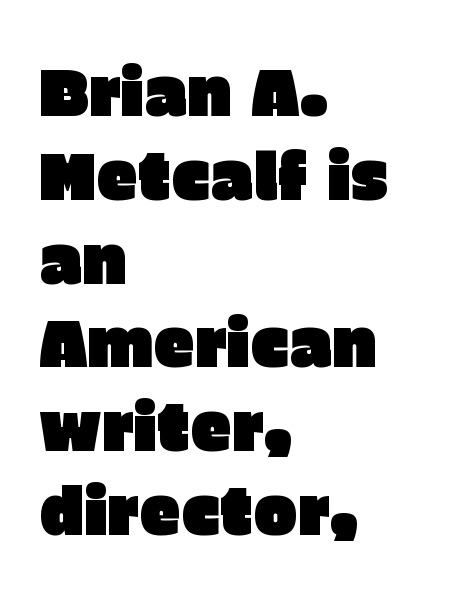
The image shows 66 px sans-serif type, upright; set left-aligned, normal line spacing (1.27x), normal letter spacing, not underlined; low stroke contrast and a large x-height.
